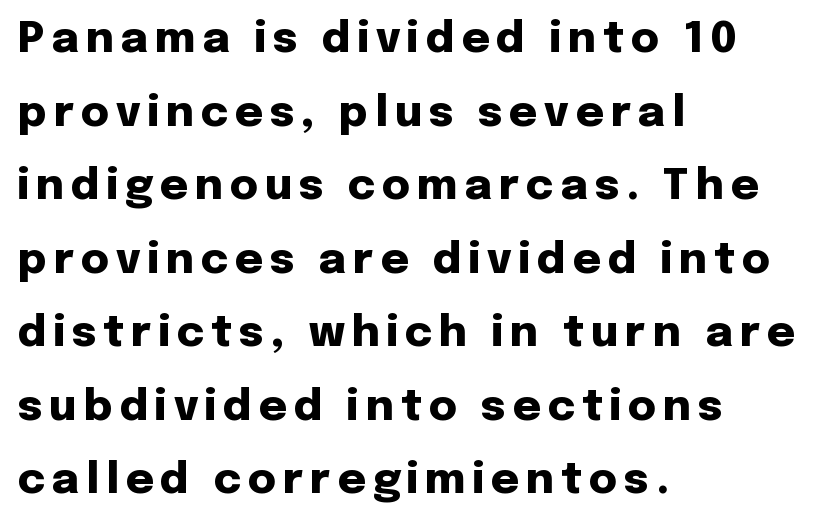
Alignment: flush left. Note: no serifs on the glyphs. The letters advance in unequal steps, a hallmark of proportional type. Decoration check: the copy has no underline. Does the lettering tilt? It doesn't — this is upright.
